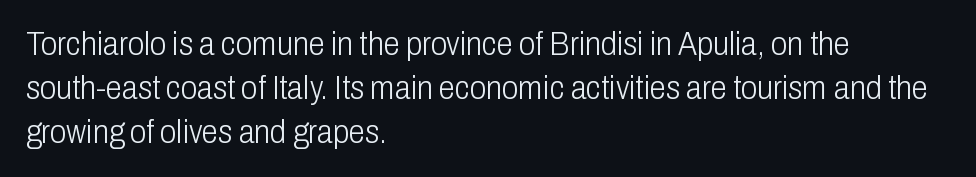
The image shows 33 px light, condensed sans-serif type, upright; set left-aligned, normal line spacing (1.34x), normal letter spacing, not underlined; low stroke contrast and a medium x-height.
